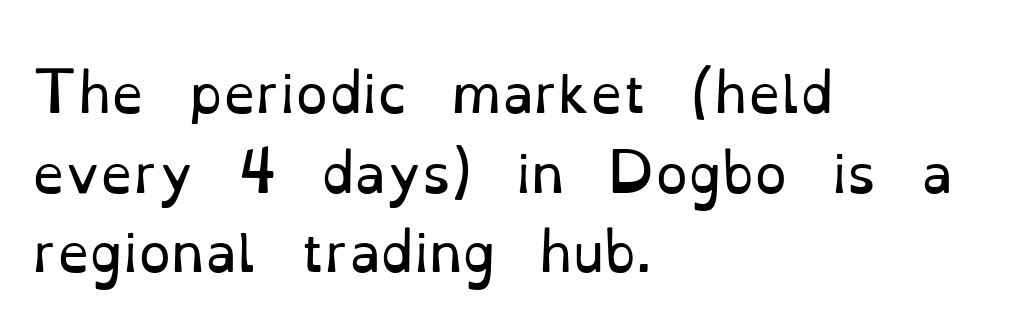
{"serif": "yes", "italic": "no", "bold": "no", "weight": "regular", "width": "normal", "stroke_contrast": "low", "x_height": "small", "monospaced": "no", "underline": "no", "align": "left", "line_spacing": "normal", "line_spacing_ratio": 1.53, "letter_spacing": "normal", "letter_spacing_em": 0.0, "glyph_px": 52}
